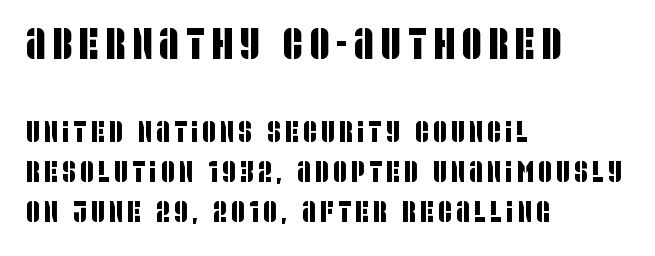
The image shows 43 px condensed sans-serif type; set left-aligned, normal line spacing (1.38x), not underlined; the first (top) block is 1.48x larger; low stroke contrast and a large x-height.
